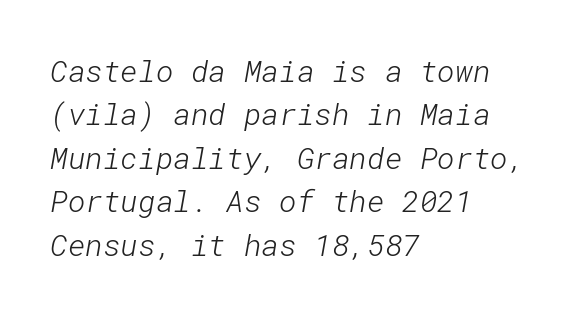
Q: Is the text bold? A: No.
Q: Is the typeface a serif or a sans-serif typeface? A: Sans-serif.
Q: Is the text underlined? A: No.
Q: How is the paragraph aligned? A: Left-aligned.
Q: Is the spacing between letters normal or unusually wide? A: Normal.
Q: Is the spacing between lines tight, normal or loose? A: Normal.
Q: Width (condensed, normal, or wide)? A: Normal.
Q: Stroke contrast? A: Low.
Q: x-height? A: Medium.
